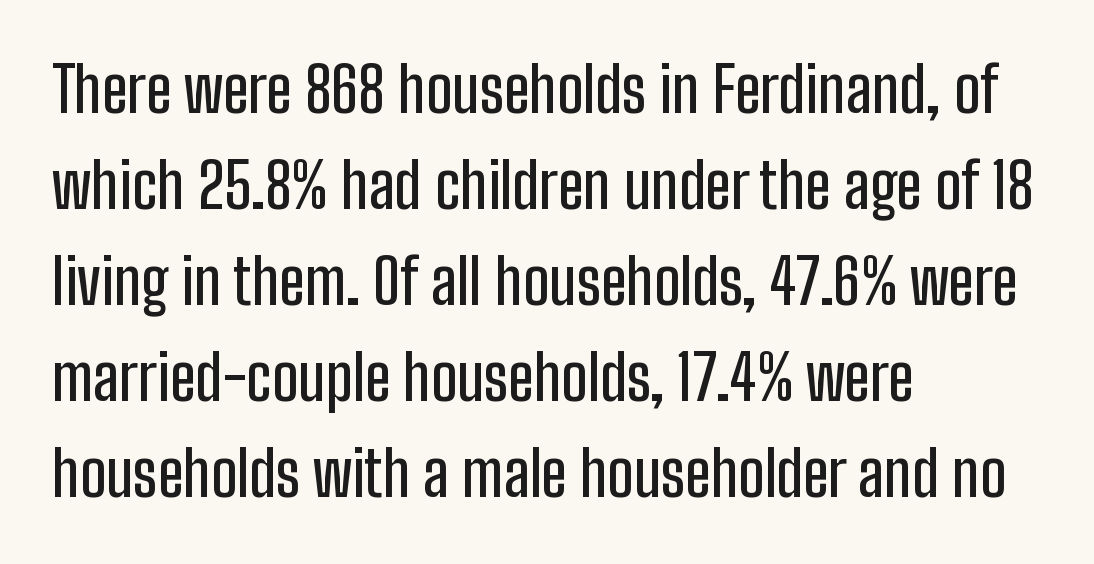
The image shows 62 px condensed sans-serif type, upright; set left-aligned, normal line spacing (1.55x), normal letter spacing, not underlined; low stroke contrast and a medium x-height.
